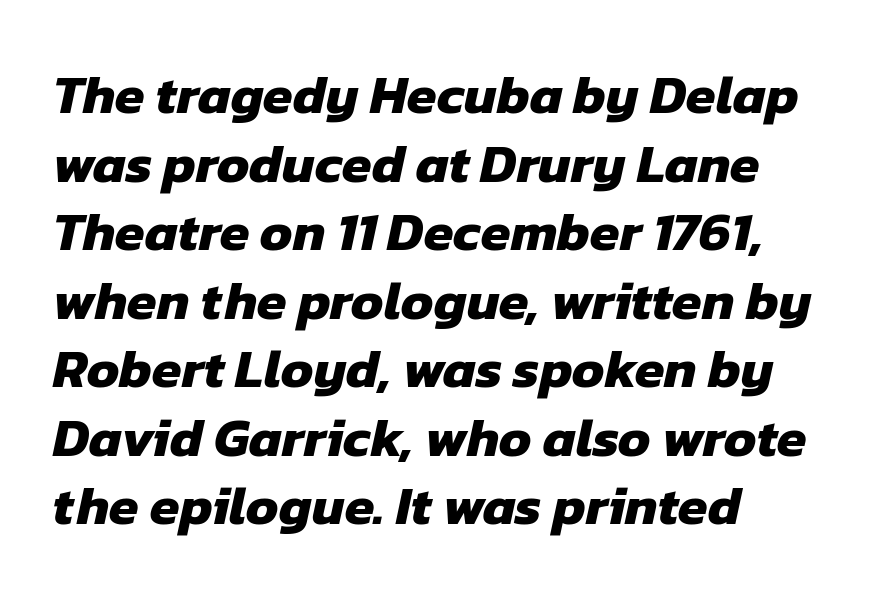
The image shows 54 px heavy sans-serif type; set left-aligned, normal line spacing (1.27x), normal letter spacing, not underlined; low stroke contrast and a medium x-height.
